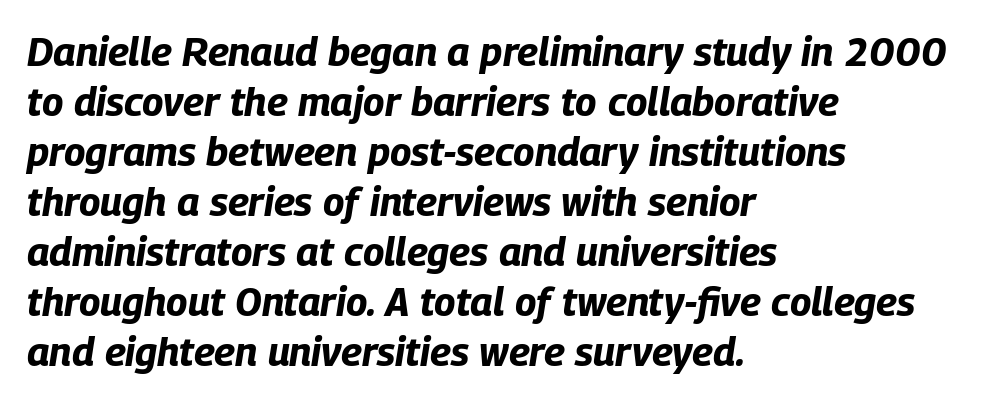
{"italic": "yes", "lean": "right", "slant_degrees": 9, "bold": "yes", "weight": "bold", "width": "condensed", "stroke_contrast": "low", "x_height": "large", "monospaced": "no", "underline": "no", "align": "left", "line_spacing": "normal", "line_spacing_ratio": 1.25, "letter_spacing": "normal", "letter_spacing_em": 0.0, "glyph_px": 40}
